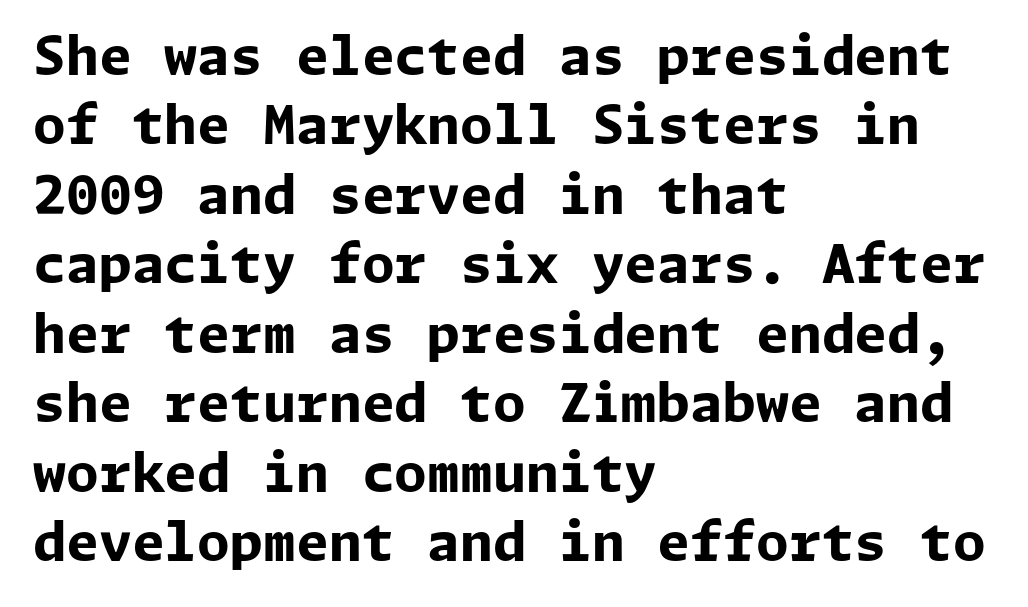
The image shows 53 px bold sans-serif type, upright; set left-aligned, normal line spacing (1.31x), normal letter spacing, not underlined; low stroke contrast and a medium x-height.
